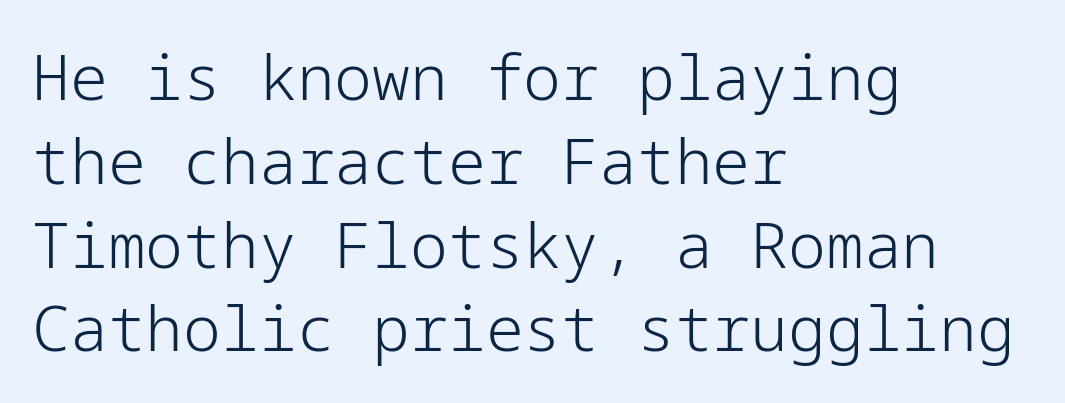
Q: Is the text bold? A: No.
Q: Is the text italic (slanted)? A: No, it is upright.
Q: Is the typeface a serif or a sans-serif typeface? A: Sans-serif.
Q: Is the text underlined? A: No.
Q: How is the paragraph aligned? A: Left-aligned.
Q: Is the spacing between letters normal or unusually wide? A: Normal.
Q: Is the spacing between lines tight, normal or loose? A: Normal.
Q: Width (condensed, normal, or wide)? A: Normal.
Q: Stroke contrast? A: Low.
Q: x-height? A: Medium.
